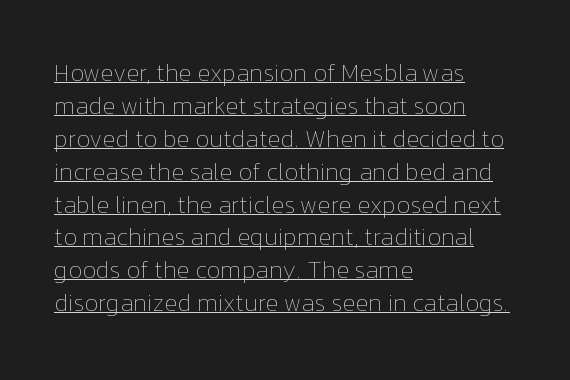
{"italic": "no", "bold": "no", "underline": "yes", "align": "left", "line_spacing": "normal", "line_spacing_ratio": 1.37, "letter_spacing": "normal", "letter_spacing_em": 0.0, "glyph_px": 24}
